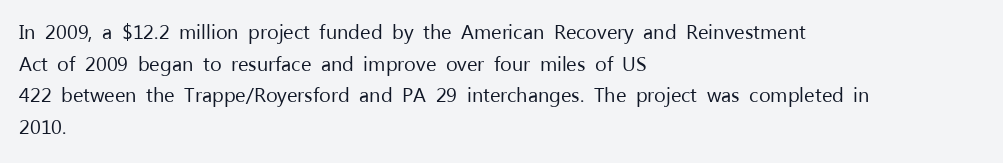
Teacher's note: observe the even left margin — that is flush-left alignment. The passage shown is not underscored anywhere. The rendering uses a moderate line-height, typical for paragraphs. Ascenders rise straight up at ninety degrees. Nobody touched the tracking dial on this one.
